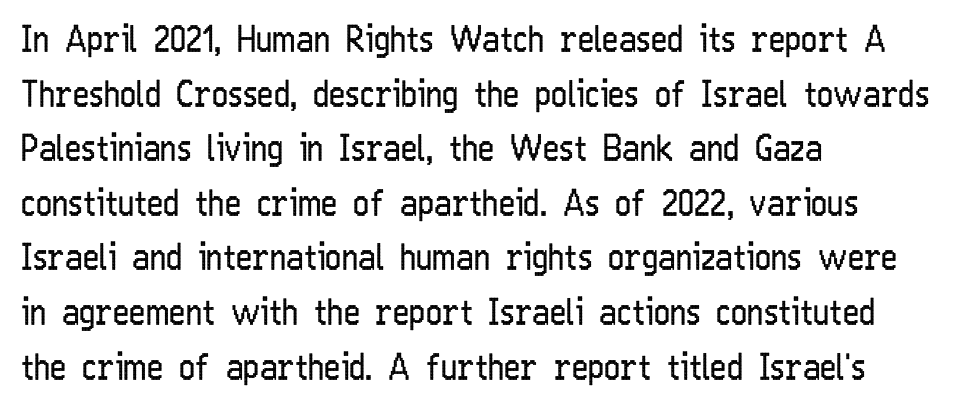
The image shows 35 px regular-weight, condensed sans-serif type, upright; set left-aligned, normal line spacing (1.56x), normal letter spacing, not underlined; low stroke contrast and a medium x-height.
